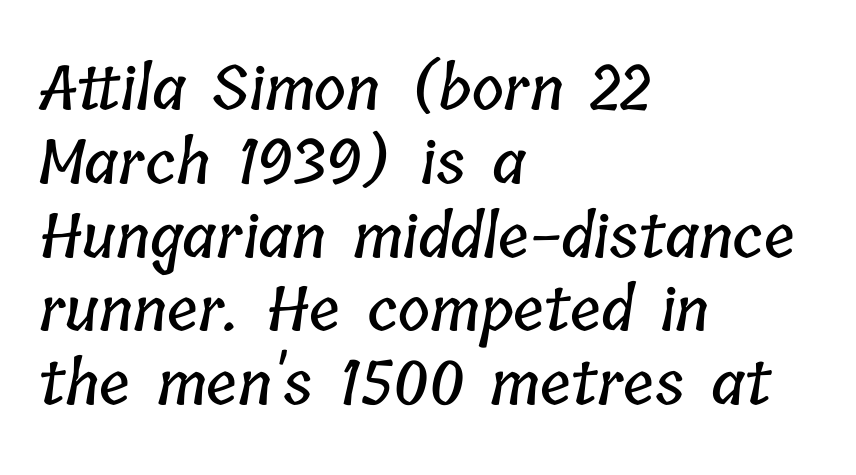
{"width": "condensed", "stroke_contrast": "low", "x_height": "medium", "monospaced": "no", "underline": "no", "align": "left", "line_spacing_ratio": 1.21, "letter_spacing": "normal", "letter_spacing_em": 0.0, "glyph_px": 61}
